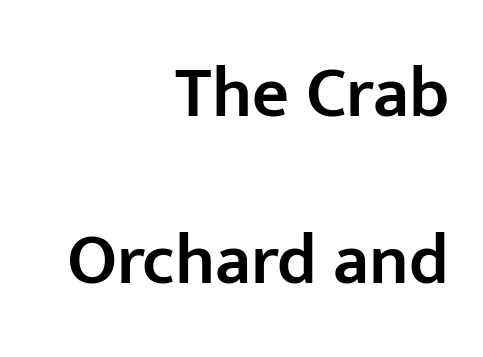
Q: Is the text bold? A: Semi-bold.
Q: Is the text italic (slanted)? A: No, it is upright.
Q: Is the typeface a serif or a sans-serif typeface? A: Sans-serif.
Q: Is the text underlined? A: No.
Q: How is the paragraph aligned? A: Right-aligned.
Q: Is the spacing between letters normal or unusually wide? A: Normal.
Q: Is the spacing between lines tight, normal or loose? A: Loose.
Q: Width (condensed, normal, or wide)? A: Normal.
Q: Stroke contrast? A: Low.
Q: x-height? A: Medium.
Q: Monospaced? A: No.
